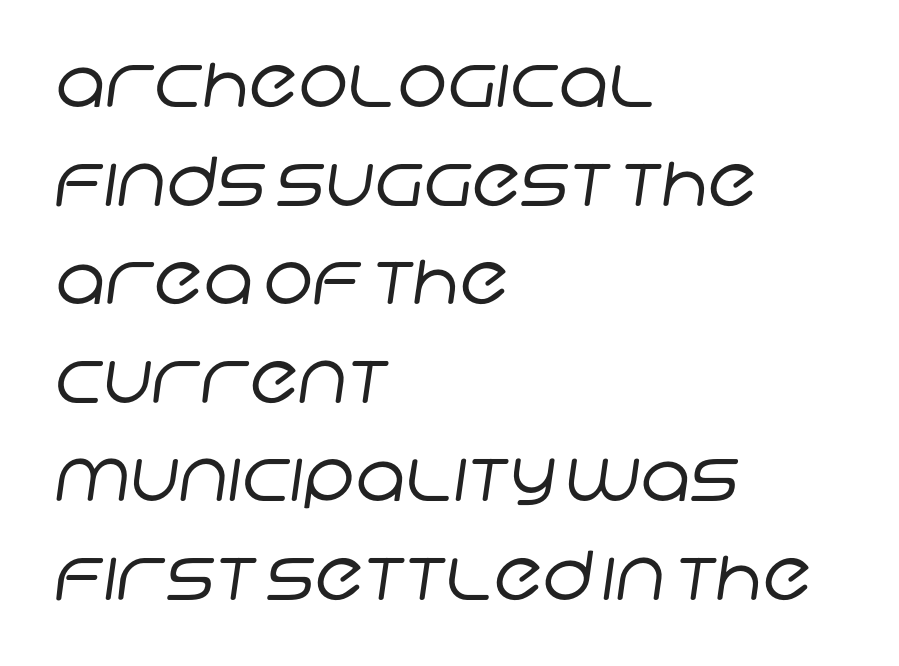
Q: Is the text bold? A: No.
Q: Is the typeface a serif or a sans-serif typeface? A: Sans-serif.
Q: Is the text underlined? A: No.
Q: How is the paragraph aligned? A: Left-aligned.
Q: Is the spacing between letters normal or unusually wide? A: Normal.
Q: Is the spacing between lines tight, normal or loose? A: Normal.
Q: Width (condensed, normal, or wide)? A: Normal.
Q: Stroke contrast? A: Low.
Q: x-height? A: Large.
Q: Monospaced? A: No.
